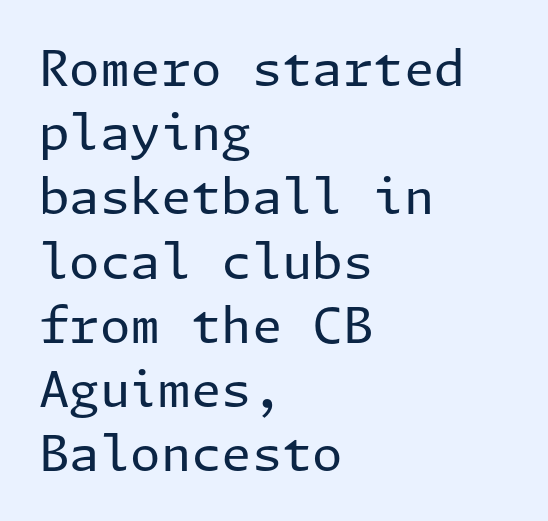
Italic? Not at all — the glyphs are vertical. Descenders hang freely into open space. One-word summary of the alignment: left. Characters follow at the spacing the type designer built in. Summary of vertical rhythm: regular, with standard interline spacing. Classification — sans serif.
